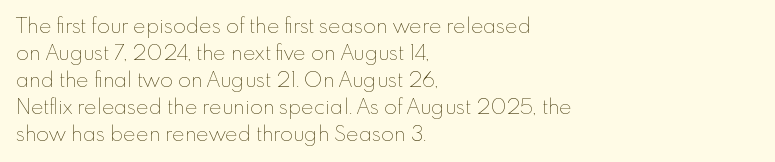
The image shows 21 px text type, upright; set left-aligned, normal line spacing (1.28x), normal letter spacing, not underlined.
